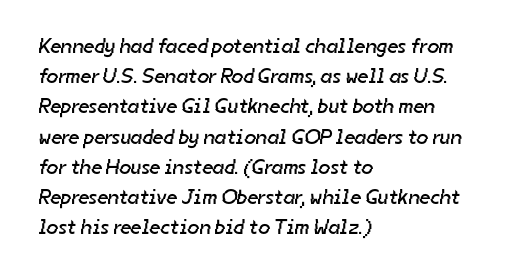
Quick note: interline space is typical. No heavy texture on the line: the type isn't bold. In CSS terms this would be text-align: left. The tracking reads as untouched default to a designer's eye. The string is rendered with underlining switched off.
